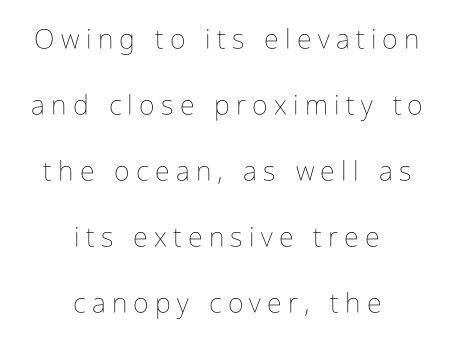
Q: Is the text bold? A: No.
Q: Is the text italic (slanted)? A: No, it is upright.
Q: Is the text underlined? A: No.
Q: How is the paragraph aligned? A: Centered.
Q: Is the spacing between letters normal or unusually wide? A: Unusually wide.
Q: Is the spacing between lines tight, normal or loose? A: Loose.
